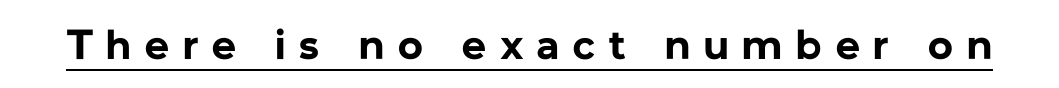
The image shows 42 px bold sans-serif type, upright; set unusually wide letter spacing (+0.33 em), underlined; low stroke contrast and a medium x-height.
